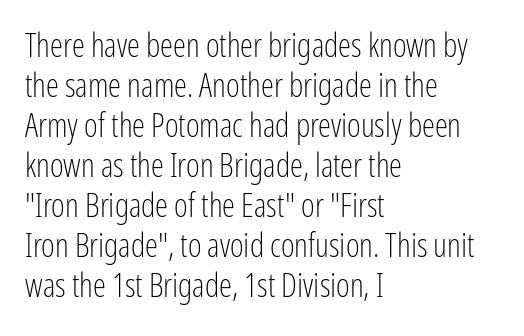
{"serif": "no", "italic": "no", "bold": "no", "weight": "light", "width": "condensed", "stroke_contrast": "low", "x_height": "medium", "monospaced": "no", "underline": "no", "align": "left", "line_spacing_ratio": 1.21, "letter_spacing": "normal", "letter_spacing_em": 0.0, "glyph_px": 33}
